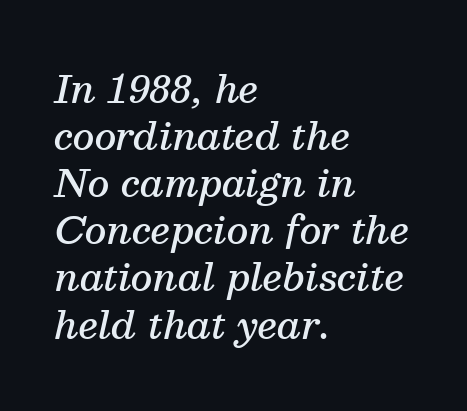
Q: Is the text bold? A: Semi-bold.
Q: Is the text italic (slanted)? A: Yes, it leans right by about 13 degrees.
Q: Is the typeface a serif or a sans-serif typeface? A: Serif.
Q: Is the text underlined? A: No.
Q: How is the paragraph aligned? A: Left-aligned.
Q: Is the spacing between letters normal or unusually wide? A: Normal.
Q: Width (condensed, normal, or wide)? A: Normal.
Q: Stroke contrast? A: Medium.
Q: x-height? A: Medium.
Q: Monospaced? A: No.
